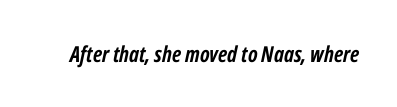
The image shows 22 px bold type, italic (leaning right); set normal letter spacing, not underlined.
